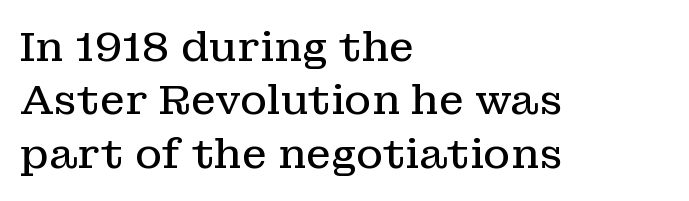
Q: Is the text bold? A: No.
Q: Is the text italic (slanted)? A: No, it is upright.
Q: Is the typeface a serif or a sans-serif typeface? A: Serif.
Q: Is the text underlined? A: No.
Q: How is the paragraph aligned? A: Left-aligned.
Q: Is the spacing between letters normal or unusually wide? A: Normal.
Q: Is the spacing between lines tight, normal or loose? A: Normal.
Q: Width (condensed, normal, or wide)? A: Normal.
Q: Stroke contrast? A: Low.
Q: x-height? A: Medium.
Q: Monospaced? A: No.
